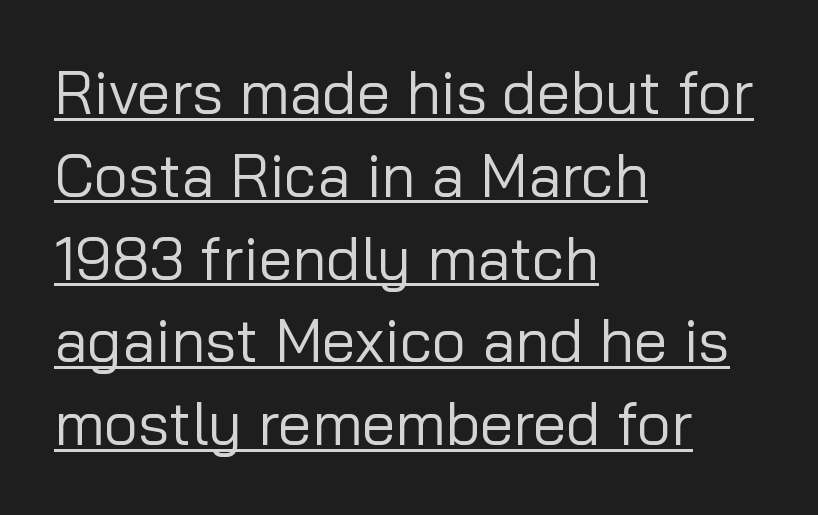
Q: Is the text bold? A: No.
Q: Is the text italic (slanted)? A: No, it is upright.
Q: Is the typeface a serif or a sans-serif typeface? A: Sans-serif.
Q: Is the text underlined? A: Yes.
Q: How is the paragraph aligned? A: Left-aligned.
Q: Is the spacing between letters normal or unusually wide? A: Normal.
Q: Is the spacing between lines tight, normal or loose? A: Normal.
Q: Width (condensed, normal, or wide)? A: Normal.
Q: Stroke contrast? A: Low.
Q: x-height? A: Medium.
Q: Monospaced? A: No.
